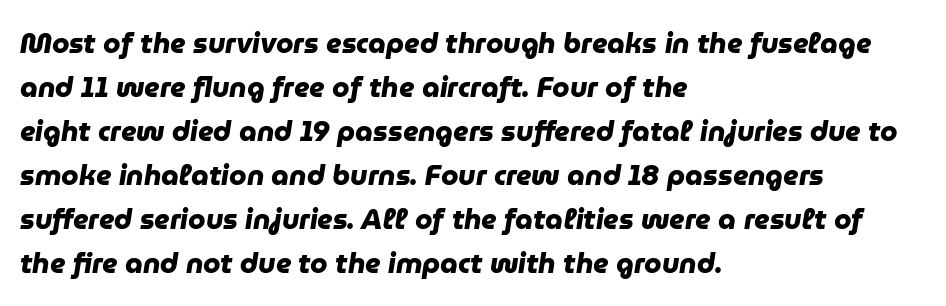
Q: Is the text bold? A: Yes.
Q: Is the typeface a serif or a sans-serif typeface? A: Sans-serif.
Q: Is the text underlined? A: No.
Q: How is the paragraph aligned? A: Left-aligned.
Q: Is the spacing between letters normal or unusually wide? A: Normal.
Q: Is the spacing between lines tight, normal or loose? A: Normal.
Q: Width (condensed, normal, or wide)? A: Normal.
Q: Stroke contrast? A: Low.
Q: x-height? A: Medium.
Q: Monospaced? A: No.
